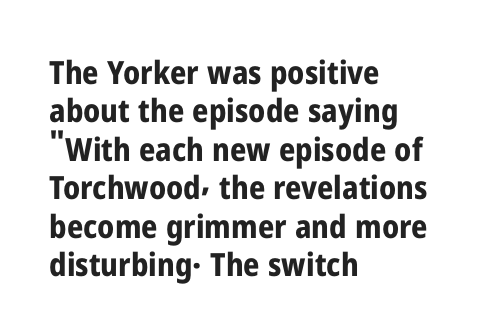
Q: Is the text bold? A: Yes.
Q: Is the text italic (slanted)? A: No, it is upright.
Q: Is the typeface a serif or a sans-serif typeface? A: Sans-serif.
Q: Is the text underlined? A: No.
Q: How is the paragraph aligned? A: Left-aligned.
Q: Is the spacing between letters normal or unusually wide? A: Normal.
Q: Width (condensed, normal, or wide)? A: Condensed.
Q: Stroke contrast? A: Low.
Q: x-height? A: Medium.
Q: Monospaced? A: No.
